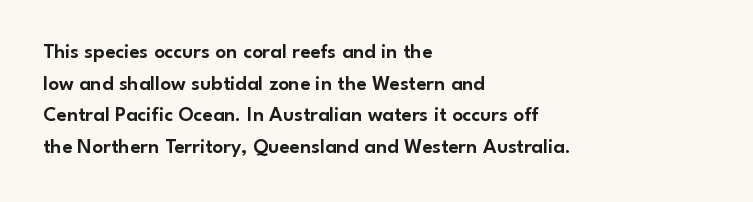
Has an underline been added? It has not. Do the letters lean? They stand straight. Notice how descenders clear the ascenders below comfortably — that's standard leading. The line texture is even and compact thanks to regular tracking.
